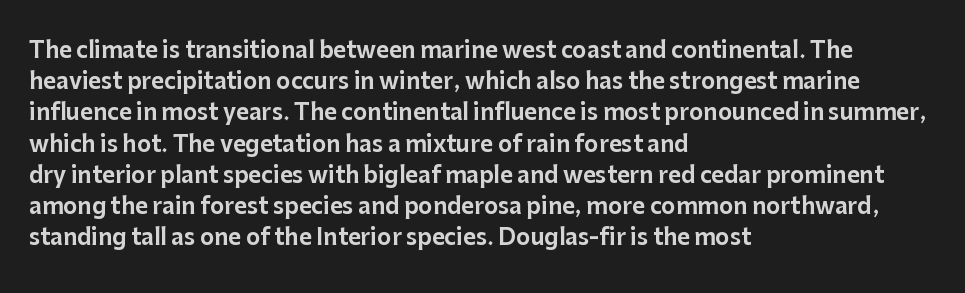
Nope, not italic — everything's standing straight. You could call the tracking neutral — neither tight nor loose. Descenders hang freely into open space. Vertical spacing — default. The compositor pushed each line to the left boundary.
